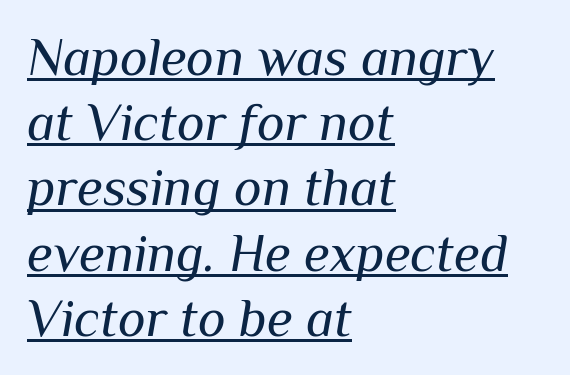
{"italic": "yes", "lean": "right", "slant_degrees": 10, "bold": "no", "weight": "regular", "width": "normal", "stroke_contrast": "medium", "x_height": "medium", "monospaced": "no", "underline": "yes", "align": "left", "line_spacing_ratio": 1.23, "letter_spacing": "normal", "letter_spacing_em": 0.0, "glyph_px": 53}
